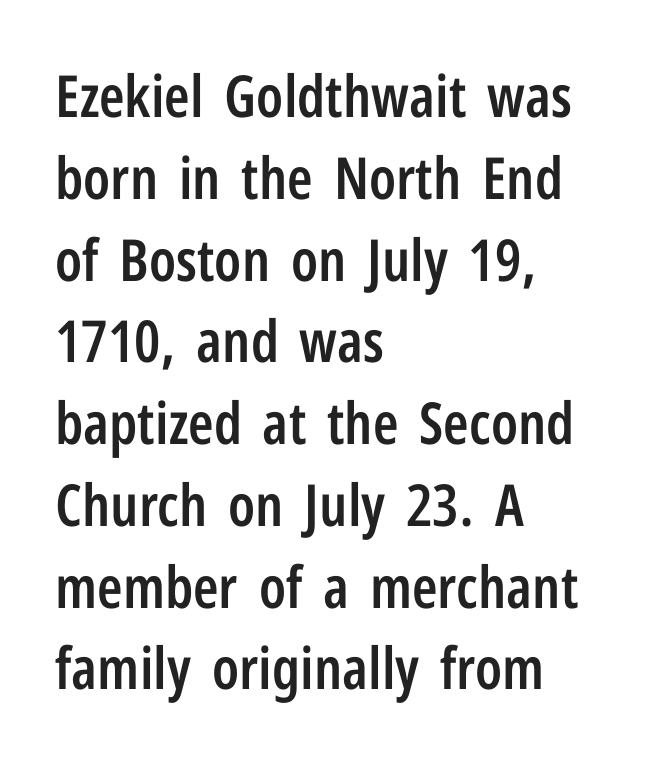
Q: Is the text bold? A: Semi-bold.
Q: Is the text italic (slanted)? A: No, it is upright.
Q: Is the typeface a serif or a sans-serif typeface? A: Sans-serif.
Q: Is the text underlined? A: No.
Q: How is the paragraph aligned? A: Left-aligned.
Q: Is the spacing between letters normal or unusually wide? A: Normal.
Q: Is the spacing between lines tight, normal or loose? A: Normal.
Q: Width (condensed, normal, or wide)? A: Condensed.
Q: Stroke contrast? A: Low.
Q: x-height? A: Medium.
Q: Monospaced? A: No.
